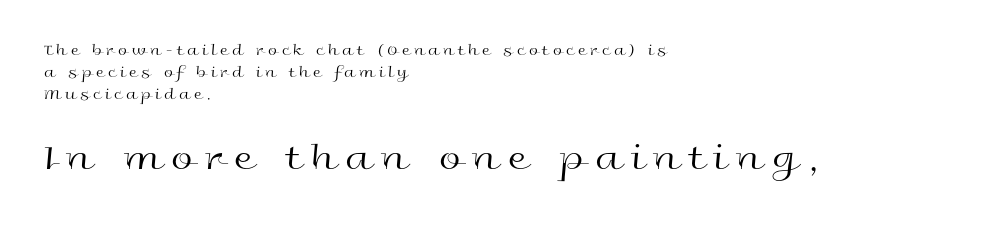
The image shows 39 px regular-weight, wide sans-serif type, upright; set left-aligned, normal line spacing (1.39x), unusually wide letter spacing (+0.26 em), not underlined; the second (bottom) block is 2.44x larger; a medium x-height.
